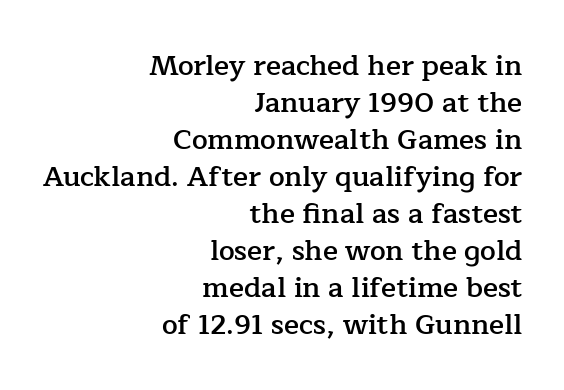
Q: Is the text bold? A: Semi-bold.
Q: Is the text italic (slanted)? A: No, it is upright.
Q: Is the typeface a serif or a sans-serif typeface? A: Serif.
Q: Is the text underlined? A: No.
Q: How is the paragraph aligned? A: Right-aligned.
Q: Is the spacing between letters normal or unusually wide? A: Normal.
Q: Is the spacing between lines tight, normal or loose? A: Normal.
Q: Width (condensed, normal, or wide)? A: Normal.
Q: Stroke contrast? A: Low.
Q: x-height? A: Medium.
Q: Monospaced? A: No.
